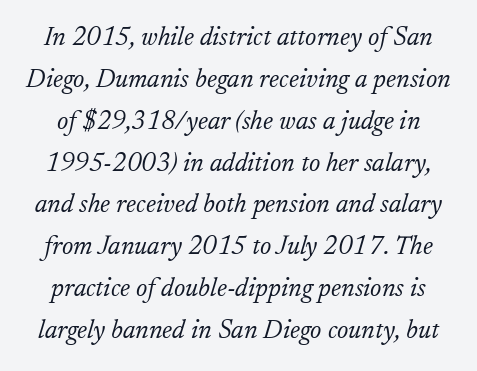
The weight would be labelled regular, book, light, or lighter still. Nobody drew a line under any word here. Emphasis-style slanted type is in use. Regular leading.
